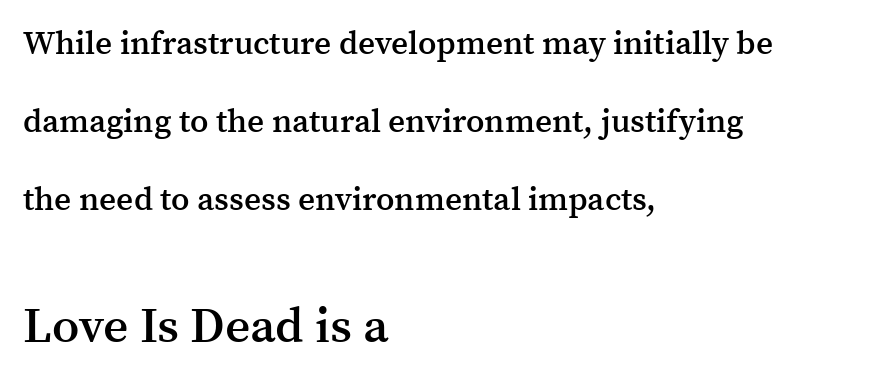
Q: Is the text bold? A: Semi-bold.
Q: Is the text italic (slanted)? A: No, it is upright.
Q: Is the typeface a serif or a sans-serif typeface? A: Serif.
Q: Is the text underlined? A: No.
Q: How is the paragraph aligned? A: Left-aligned.
Q: Is the spacing between letters normal or unusually wide? A: Normal.
Q: Is the spacing between lines tight, normal or loose? A: Loose.
Q: Which block of text is set in a larger size, the first (top) or the second (bottom)? A: The second (bottom) one.
Q: Width (condensed, normal, or wide)? A: Normal.
Q: Stroke contrast? A: Medium.
Q: x-height? A: Medium.
Q: Monospaced? A: No.
